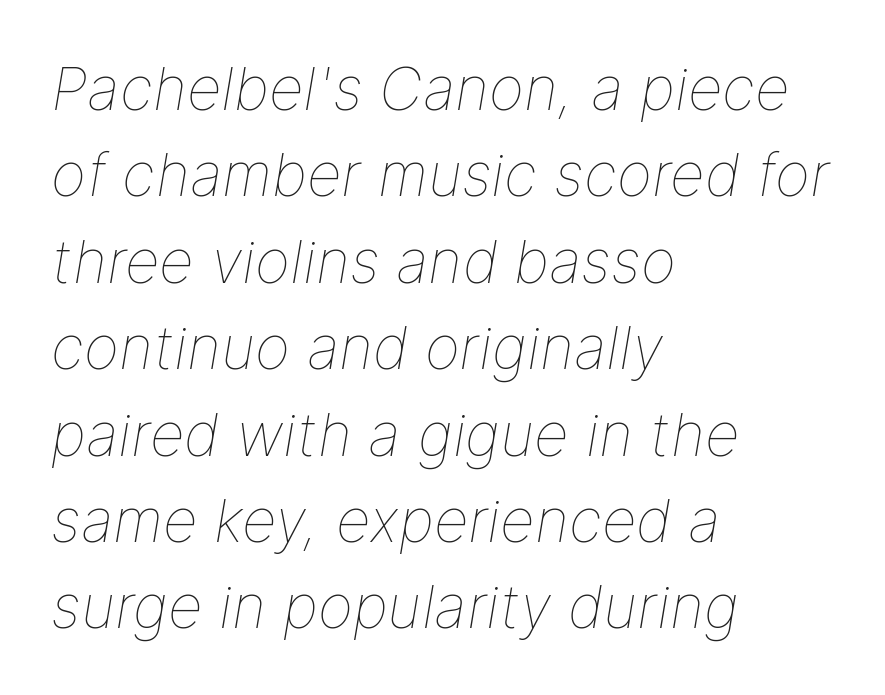
The image shows 60 px thin type, italic (leaning right); set left-aligned, normal line spacing (1.44x), normal letter spacing, not underlined; low stroke contrast and a medium x-height.
